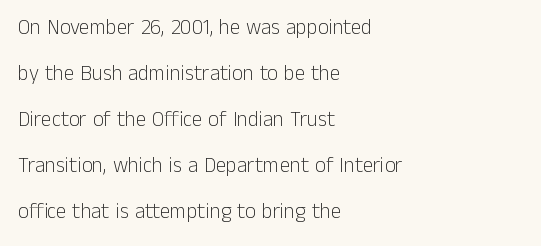
Q: Is the text bold? A: No.
Q: Is the text italic (slanted)? A: No, it is upright.
Q: Is the text underlined? A: No.
Q: How is the paragraph aligned? A: Left-aligned.
Q: Is the spacing between letters normal or unusually wide? A: Normal.
Q: Is the spacing between lines tight, normal or loose? A: Loose.
